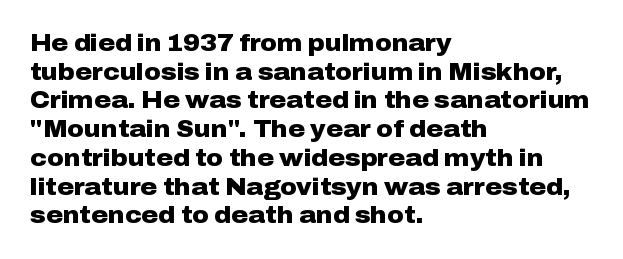
The image shows 23 px bold type, upright; set left-aligned, normal line spacing (1.25x), normal letter spacing, not underlined.
